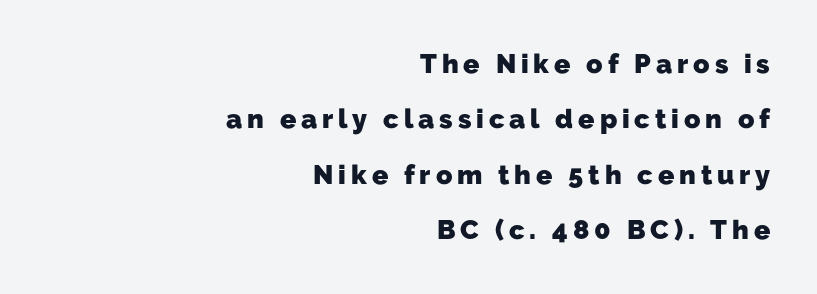
The image shows 27 px bold type; set right-aligned, loose line spacing (2.05x), not underlined.
